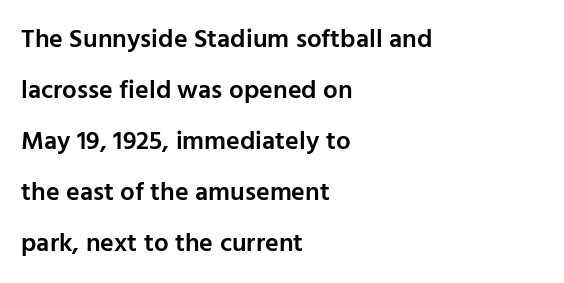
The image shows 26 px text type, upright; set left-aligned, loose line spacing (1.96x), normal letter spacing, not underlined.
